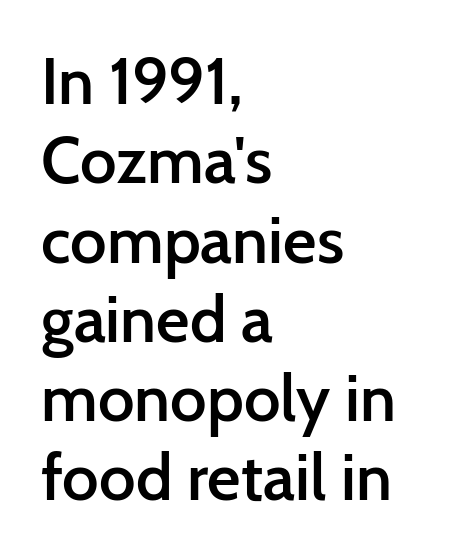
{"serif": "no", "italic": "no", "bold": "semi", "weight": "semibold", "width": "normal", "stroke_contrast": "low", "x_height": "medium", "monospaced": "no", "underline": "no", "align": "left", "line_spacing_ratio": 1.22, "letter_spacing": "normal", "letter_spacing_em": 0.0, "glyph_px": 65}
